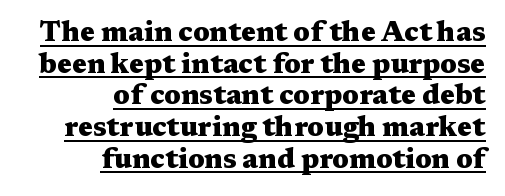
Is this a fixed-width face? No — the glyphs have proportional, varying widths. These lines carry a lot of weight — the face is fully bold. You could call the tracking neutral — neither tight nor loose. The face used here appears with an underline applied. This sample is right-justified, so line beginnings fall wherever the words allow. Unlike a clean sans, this face finishes its strokes with serifs.
